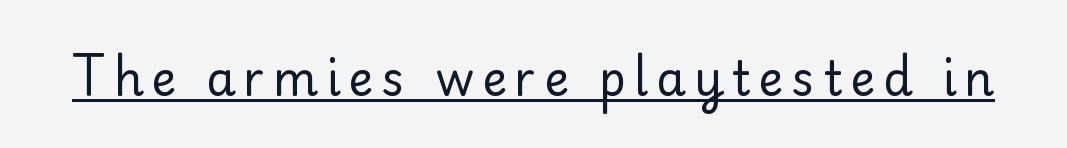
Q: Is the text bold? A: No.
Q: Is the text italic (slanted)? A: No, it is upright.
Q: Is the typeface a serif or a sans-serif typeface? A: Sans-serif.
Q: Is the text underlined? A: Yes.
Q: Width (condensed, normal, or wide)? A: Normal.
Q: Stroke contrast? A: Low.
Q: x-height? A: Small.
Q: Monospaced? A: No.
